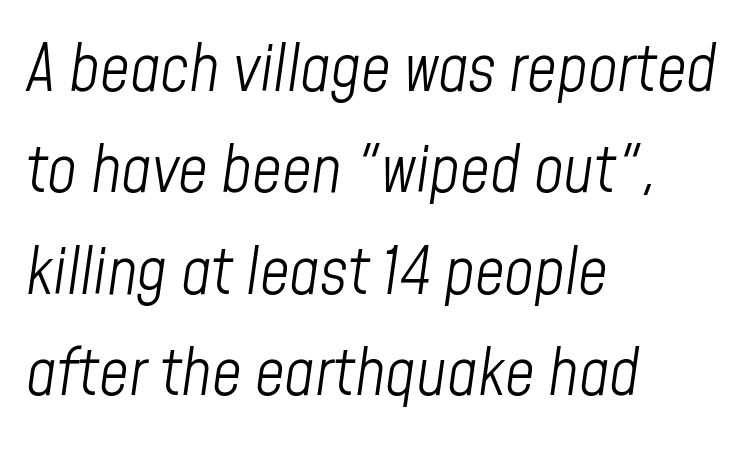
Stems here are at most as thick as an everyday book face. The typography opts for an oblique posture over an upright one. In terms of letterspacing, this is plain default setting. Spacing verdict: proportional, widths tailored to each character. The space between consecutive lines is moderate. If you drew a ruler down the left edge, every line would touch it.
